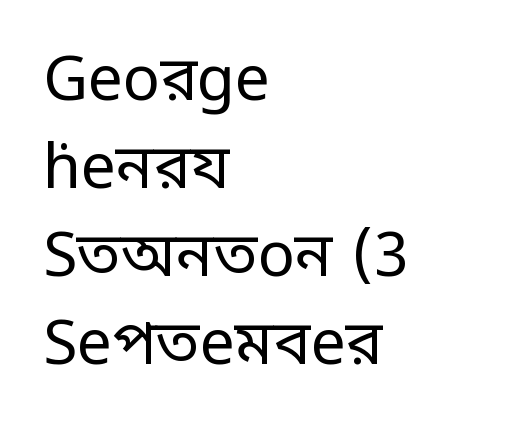
The lines in this sample share a left origin and differ only in where they stop. Nothing sits at the stroke ends, so this counts as sans-serif. If you drew a line through each stem, it would be perfectly vertical. Nobody touched the tracking dial on this one. Here the designer chose a conventional face with non-uniform glyph widths. Unmarked baselines from the first word to the last.
